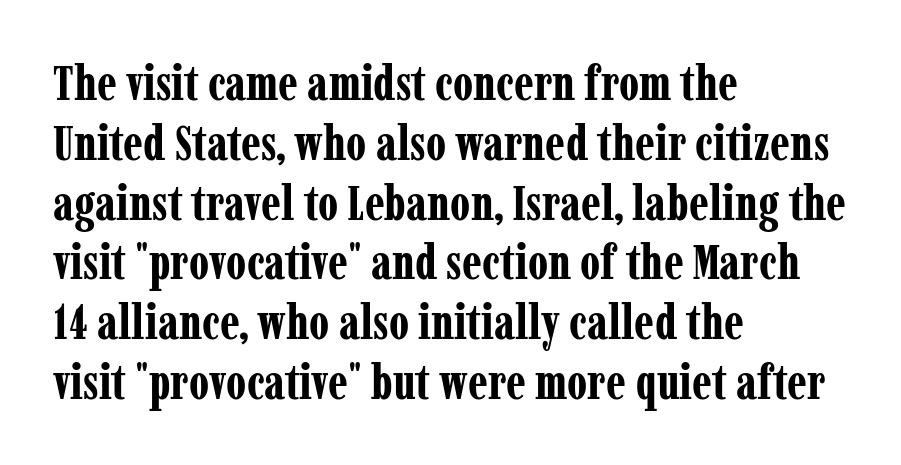
Q: Is the text bold? A: Yes.
Q: Is the text italic (slanted)? A: No, it is upright.
Q: Is the typeface a serif or a sans-serif typeface? A: Serif.
Q: Is the text underlined? A: No.
Q: How is the paragraph aligned? A: Left-aligned.
Q: Is the spacing between letters normal or unusually wide? A: Normal.
Q: Width (condensed, normal, or wide)? A: Condensed.
Q: Stroke contrast? A: Low.
Q: x-height? A: Medium.
Q: Monospaced? A: No.
